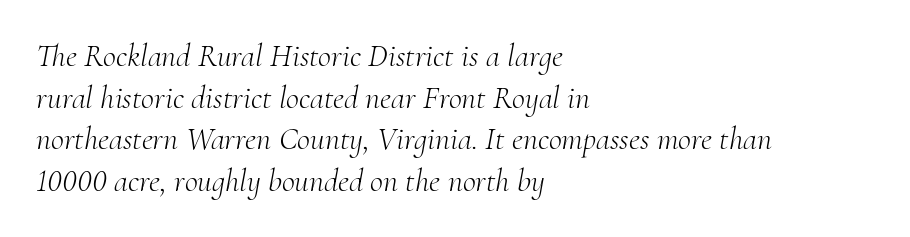
{"serif": "yes", "italic": "yes", "lean": "right", "slant_degrees": 10, "bold": "no", "weight": "light", "width": "normal", "stroke_contrast": "medium", "x_height": "small", "monospaced": "no", "underline": "no", "align": "left", "line_spacing": "normal", "line_spacing_ratio": 1.3, "letter_spacing": "normal", "letter_spacing_em": 0.0, "glyph_px": 32}
